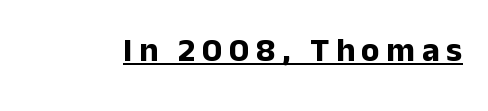
Q: Is the text bold? A: Yes.
Q: Is the text italic (slanted)? A: No, it is upright.
Q: Is the typeface a serif or a sans-serif typeface? A: Sans-serif.
Q: Is the text underlined? A: Yes.
Q: Width (condensed, normal, or wide)? A: Normal.
Q: Stroke contrast? A: Low.
Q: x-height? A: Medium.
Q: Monospaced? A: No.
